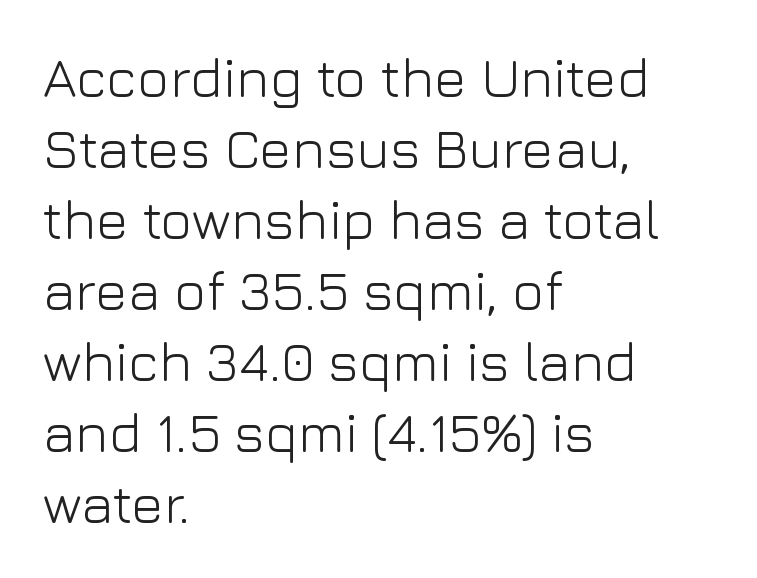
This is the regular roman posture of the typeface. The lines sit at an ordinary, default distance from one another. Quick note: underline off. The face used here is a sans, in the tradition of grotesques and geometrics. The passage shown is not bold in any degree. The passage shown is typed in a proportional face where columns would drift.
